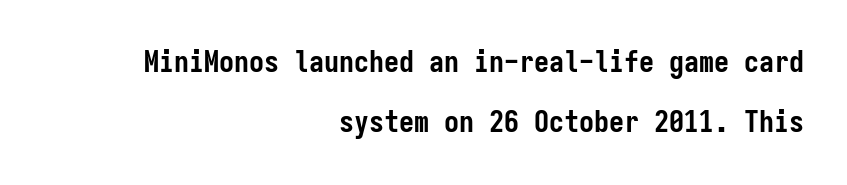
{"serif": "no", "italic": "no", "bold": "yes", "weight": "semibold", "width": "condensed", "stroke_contrast": "low", "x_height": "medium", "monospaced": "yes", "underline": "no", "align": "right", "line_spacing": "loose", "line_spacing_ratio": 2.01, "letter_spacing": "normal", "letter_spacing_em": 0.0, "glyph_px": 30}
